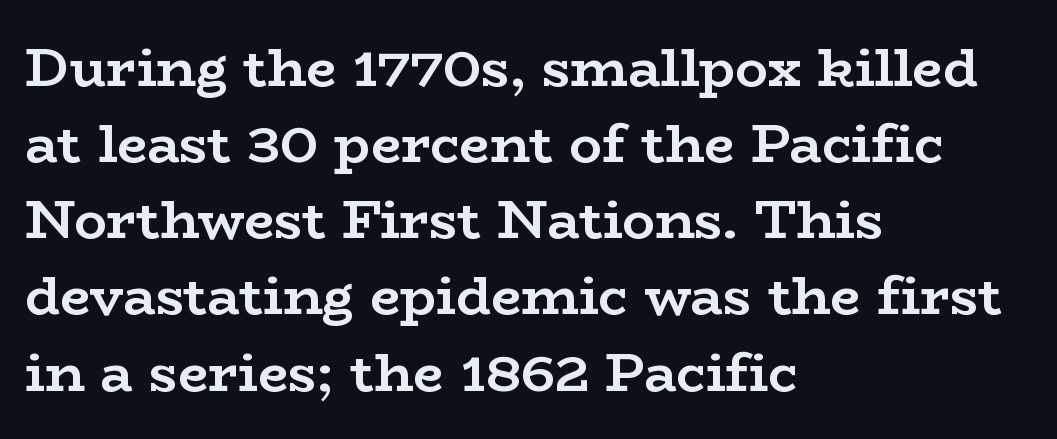
Character widths vary here, with narrow letters taking less room than wide ones. Underline: absent. The characters look thick and weighty, a clear bold. A typesetter would call this zero additional tracking. To sum up the face: it has serifs.
